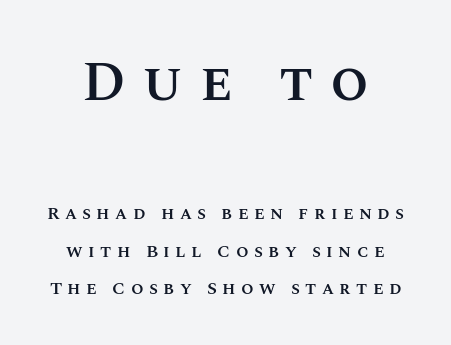
{"italic": "no", "bold": "semi", "weight": "semibold", "width": "normal", "stroke_contrast": "medium", "x_height": "large", "monospaced": "no", "underline": "no", "line_spacing": "loose", "line_spacing_ratio": 2.08, "letter_spacing": "wide", "letter_spacing_em": 0.3, "larger_block": "first", "size_ratio": 3.06, "glyph_px": 55}
